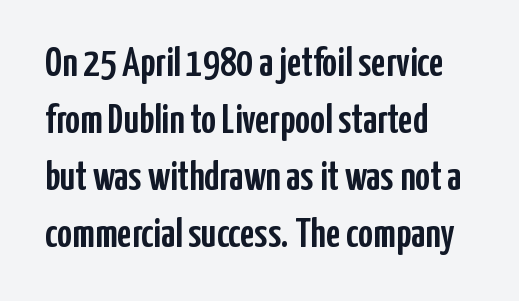
Q: Is the text italic (slanted)? A: No, it is upright.
Q: Is the typeface a serif or a sans-serif typeface? A: Sans-serif.
Q: Is the text underlined? A: No.
Q: How is the paragraph aligned? A: Left-aligned.
Q: Is the spacing between letters normal or unusually wide? A: Normal.
Q: Is the spacing between lines tight, normal or loose? A: Normal.
Q: Width (condensed, normal, or wide)? A: Condensed.
Q: Stroke contrast? A: Low.
Q: x-height? A: Medium.
Q: Monospaced? A: No.
